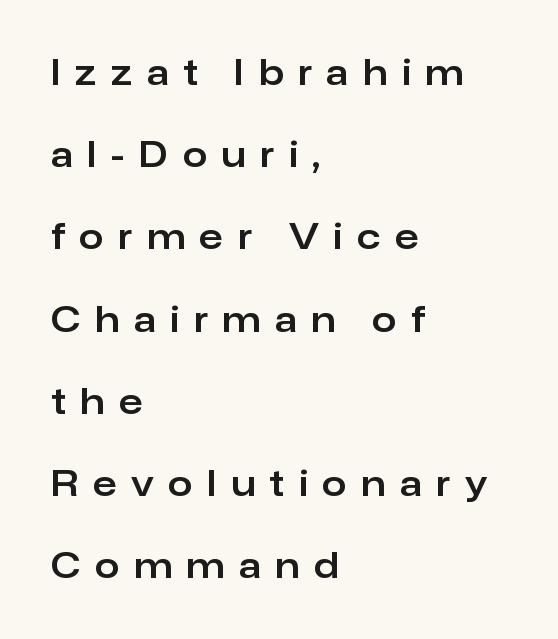
Q: Is the text italic (slanted)? A: No, it is upright.
Q: Is the typeface a serif or a sans-serif typeface? A: Sans-serif.
Q: Is the text underlined? A: No.
Q: How is the paragraph aligned? A: Left-aligned.
Q: Is the spacing between letters normal or unusually wide? A: Unusually wide.
Q: Is the spacing between lines tight, normal or loose? A: Loose.
Q: Width (condensed, normal, or wide)? A: Normal.
Q: Stroke contrast? A: Low.
Q: x-height? A: Medium.
Q: Monospaced? A: No.
